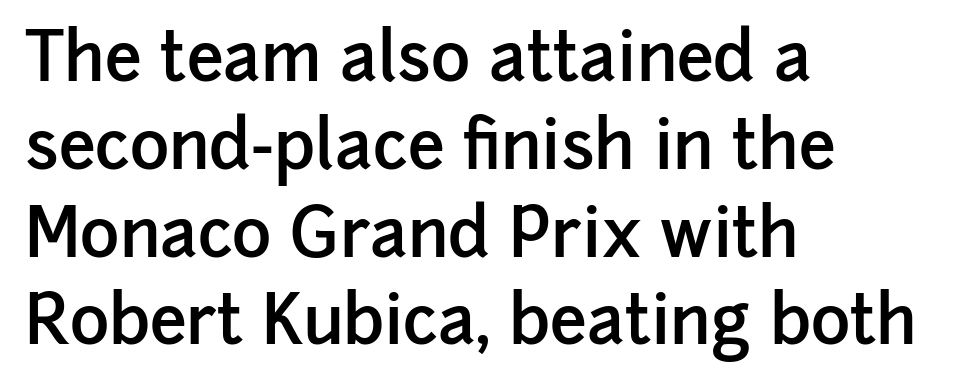
Each letter's strokes conclude bluntly, with no projecting serifs. Character widths vary here, with narrow letters taking less room than wide ones. The passage is arranged the way most books set body copy — flush left. Quick note: not italic, upright.
